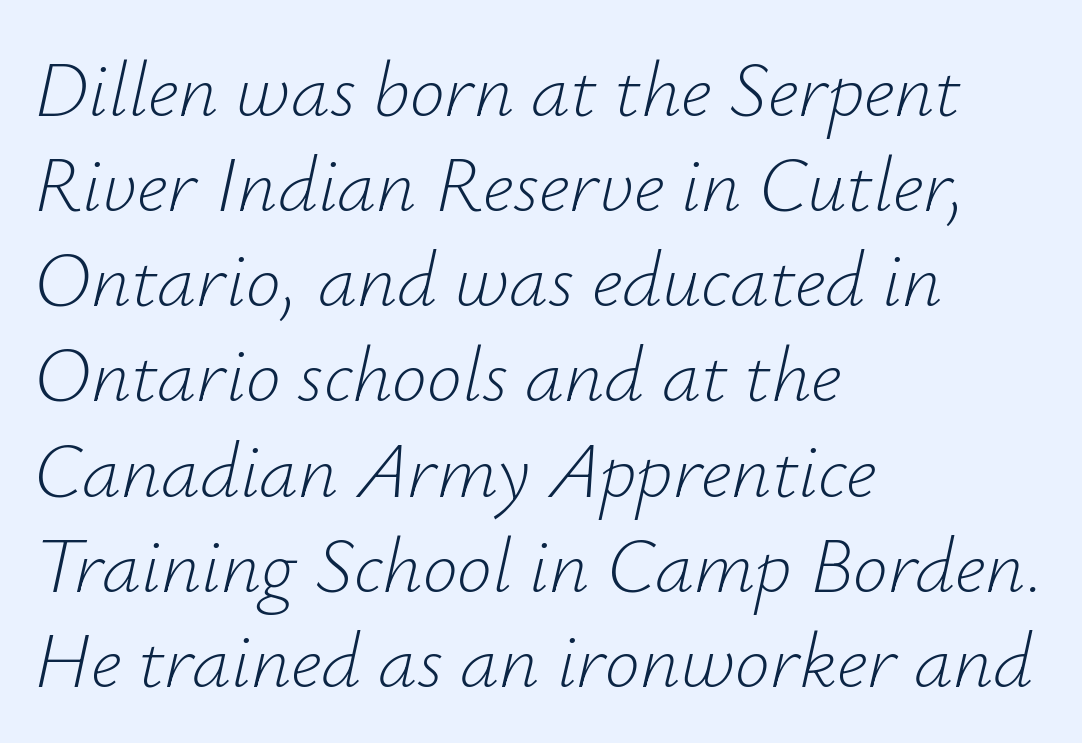
{"italic": "yes", "lean": "right", "slant_degrees": 12, "bold": "no", "weight": "light", "width": "normal", "stroke_contrast": "low", "x_height": "small", "monospaced": "no", "underline": "no", "align": "left", "line_spacing_ratio": 1.22, "letter_spacing": "normal", "letter_spacing_em": 0.0, "glyph_px": 78}
